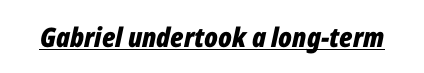
{"italic": "yes", "lean": "right", "slant_degrees": 12, "bold": "yes", "underline": "yes", "letter_spacing": "normal", "letter_spacing_em": 0.0, "glyph_px": 27}
